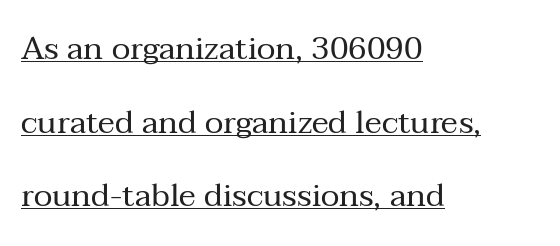
Looks like someone drew a line under every word here. Is this a heavy cut? Hardly; it is regular or lighter. Varying glyph widths throughout — classic text-font behaviour. Italic? Not at all — the glyphs are vertical. Every row of glyphs begins at an identical x-position on the left.
